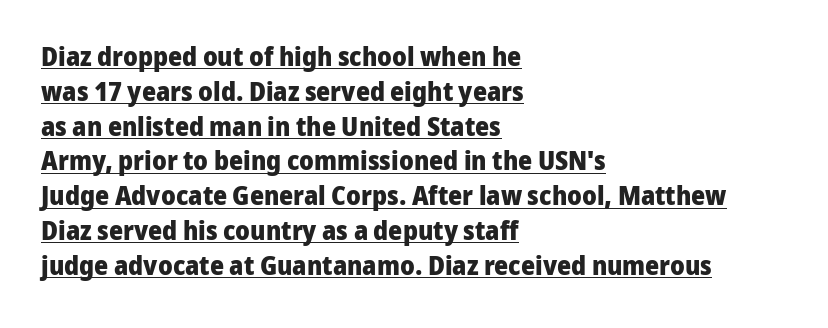
{"italic": "no", "bold": "yes", "underline": "yes", "align": "left", "line_spacing": "normal", "line_spacing_ratio": 1.29, "letter_spacing": "normal", "letter_spacing_em": 0.0, "glyph_px": 27}
